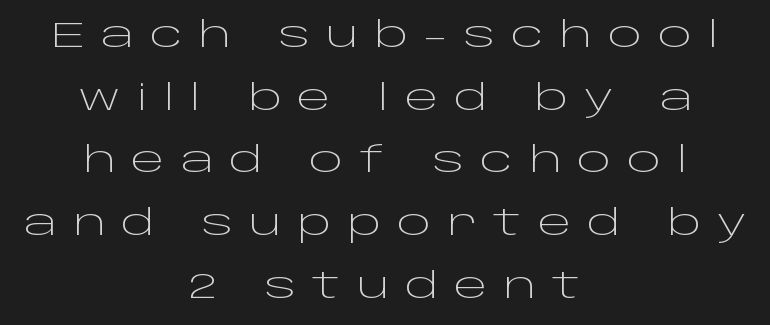
Q: Is the text bold? A: No.
Q: Is the text italic (slanted)? A: No, it is upright.
Q: Is the typeface a serif or a sans-serif typeface? A: Sans-serif.
Q: Is the text underlined? A: No.
Q: How is the paragraph aligned? A: Centered.
Q: Is the spacing between letters normal or unusually wide? A: Unusually wide.
Q: Width (condensed, normal, or wide)? A: Wide.
Q: Stroke contrast? A: Low.
Q: x-height? A: Large.
Q: Monospaced? A: No.
